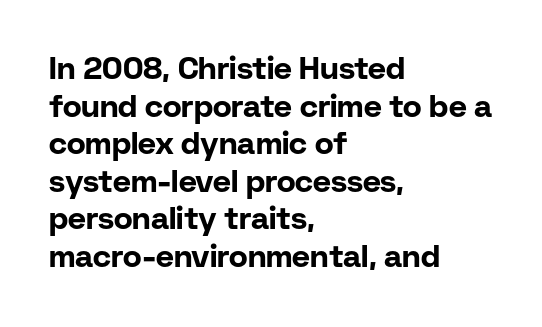
The image shows 31 px bold sans-serif type, upright; set left-aligned, line spacing 1.21x, normal letter spacing, not underlined; low stroke contrast and a medium x-height.
